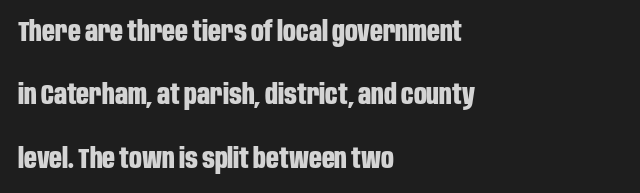
{"serif": "no", "italic": "no", "bold": "yes", "weight": "bold", "width": "condensed", "stroke_contrast": "low", "x_height": "large", "monospaced": "no", "underline": "no", "align": "left", "line_spacing": "loose", "line_spacing_ratio": 2.26, "letter_spacing": "normal", "letter_spacing_em": 0.0, "glyph_px": 28}
